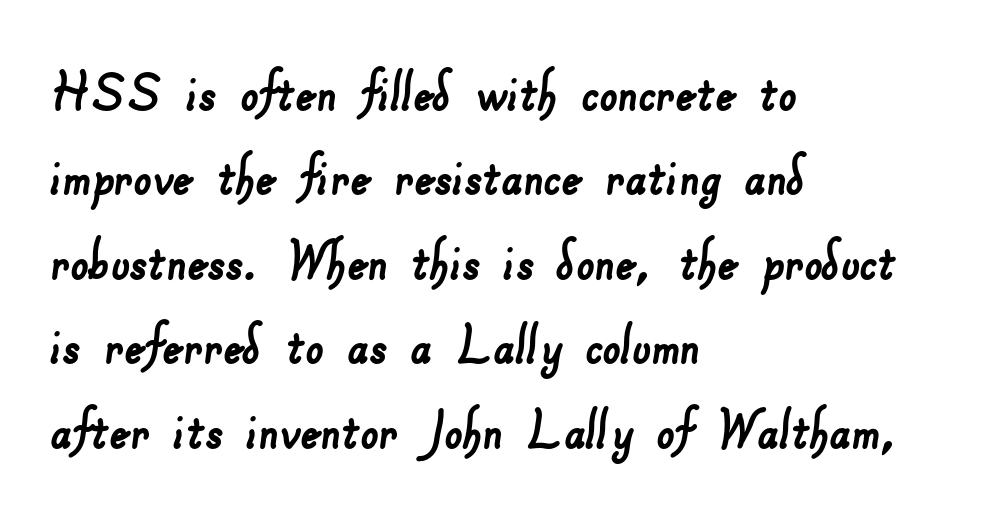
The face used here is rendered with its standard letterfit. You could not count columns in this text — the font is proportionally spaced. The block of text has a typical density, with ordinary space between rows. To sum up the face: it is a sans, with no serifs. The passage shown is not underscored anywhere. The ragged edge is on the right, which tells us the setting is flush left.
